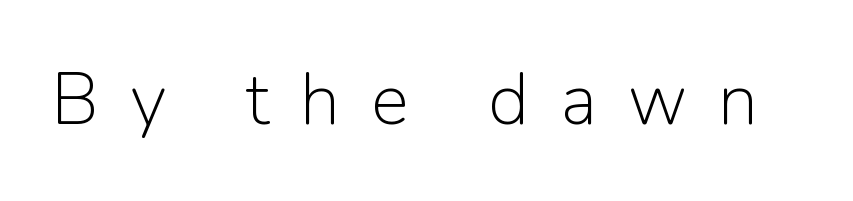
Q: Is the text bold? A: No.
Q: Is the text italic (slanted)? A: No, it is upright.
Q: Is the typeface a serif or a sans-serif typeface? A: Sans-serif.
Q: Is the text underlined? A: No.
Q: Is the spacing between letters normal or unusually wide? A: Unusually wide.
Q: Width (condensed, normal, or wide)? A: Normal.
Q: Stroke contrast? A: Low.
Q: x-height? A: Medium.
Q: Monospaced? A: No.
